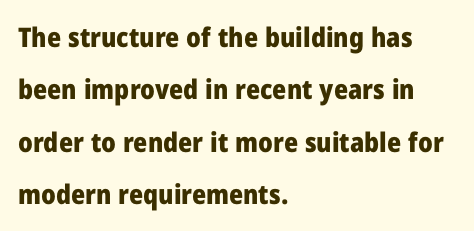
{"italic": "no", "bold": "yes", "underline": "no", "align": "left", "line_spacing": "loose", "line_spacing_ratio": 1.94, "letter_spacing": "normal", "letter_spacing_em": 0.0, "glyph_px": 27}
